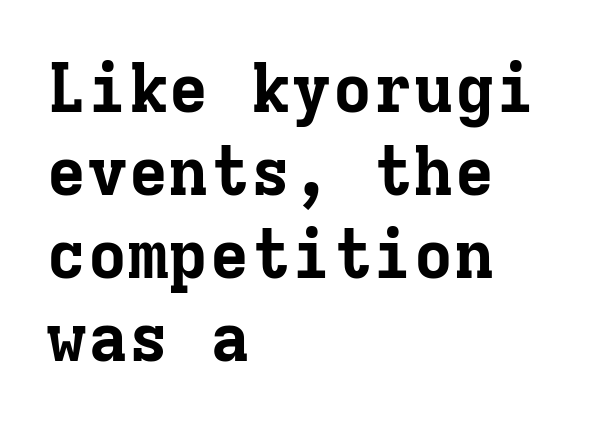
Q: Is the text bold? A: Yes.
Q: Is the text italic (slanted)? A: No, it is upright.
Q: Is the typeface a serif or a sans-serif typeface? A: Serif.
Q: Is the text underlined? A: No.
Q: How is the paragraph aligned? A: Left-aligned.
Q: Is the spacing between letters normal or unusually wide? A: Normal.
Q: Width (condensed, normal, or wide)? A: Normal.
Q: Stroke contrast? A: Low.
Q: x-height? A: Medium.
Q: Monospaced? A: Yes.
